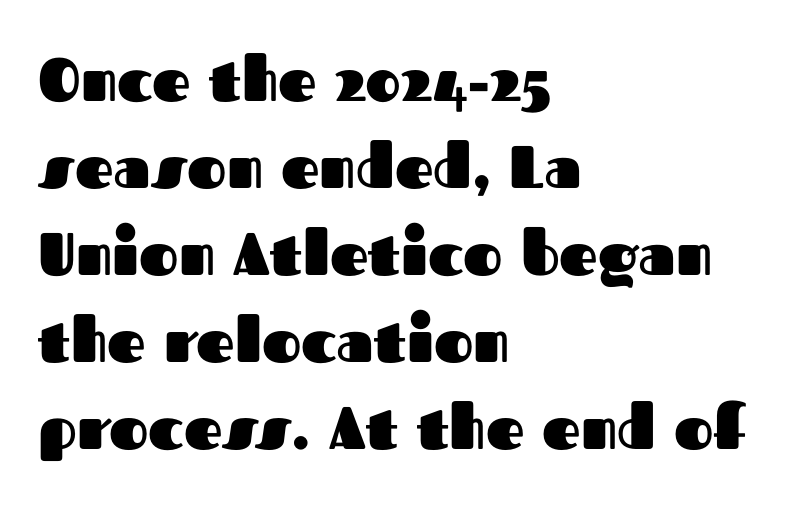
A sans-serif font was chosen for this passage. The area under the type is left untouched. In terms of leading, this rendering sits right in the middle. How are the letters spaced? Ordinarily, with no added tracking. I'd describe the lettering as bold — thick and assertive. Unlike italic type, these characters show no tilt at all.
